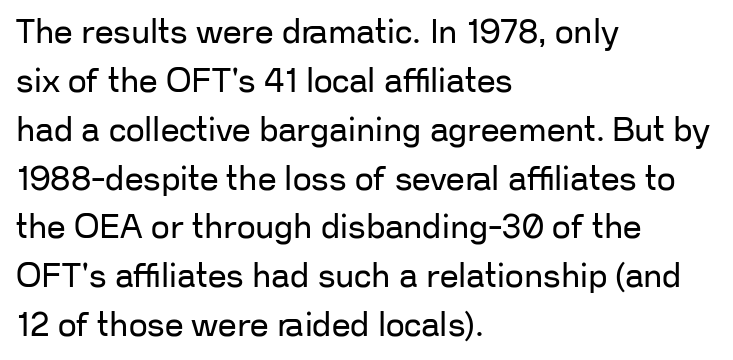
Observe the absence of serifs on each vertical stroke in this sample. Think of a printed novel: that variable character pitch is what you see here. The lines are quadded left. Here the glyphs are tracked normally, forming tight word shapes. Caption: face not bold, strokes unweighted.
